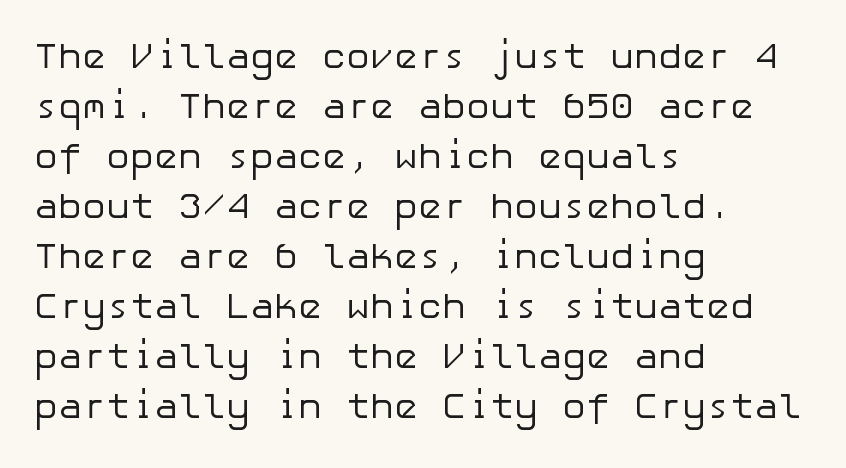
The image shows 36 px regular-weight sans-serif type, upright; set left-aligned, normal line spacing (1.39x), normal letter spacing, not underlined; low stroke contrast and a medium x-height.
